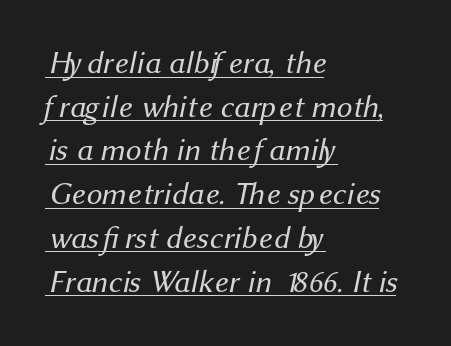
This sample carries an underscore along the baseline area. Short note: letters normally spaced. The characters are drawn with everyday or finer stroke widths. The lines sit at an ordinary, default distance from one another. The passage shown is typed in a proportional face where columns would drift.
